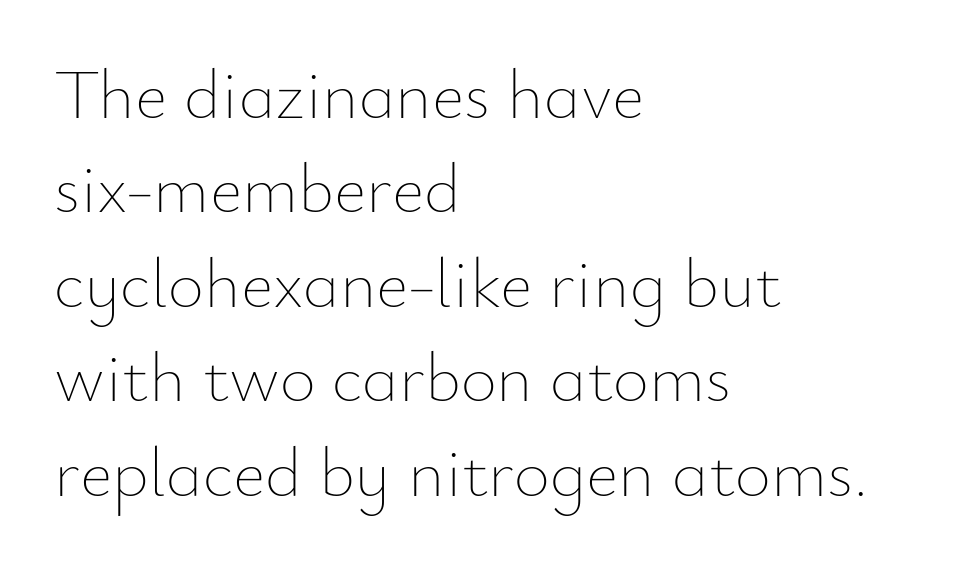
{"italic": "no", "bold": "no", "weight": "thin", "width": "normal", "stroke_contrast": "low", "x_height": "small", "monospaced": "no", "underline": "no", "align": "left", "line_spacing": "normal", "line_spacing_ratio": 1.35, "letter_spacing": "normal", "letter_spacing_em": 0.0, "glyph_px": 70}
